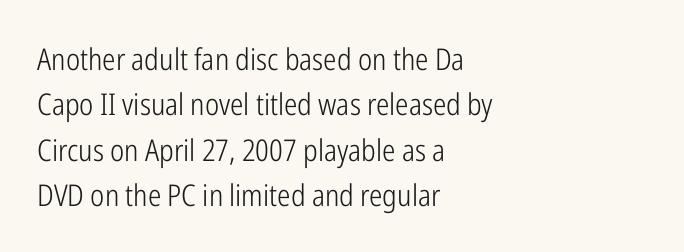
{"serif": "no", "italic": "no", "bold": "no", "weight": "light", "width": "condensed", "stroke_contrast": "low", "x_height": "medium", "monospaced": "no", "underline": "no", "align": "left", "line_spacing": "normal", "line_spacing_ratio": 1.51, "letter_spacing": "normal", "letter_spacing_em": 0.0, "glyph_px": 30}
